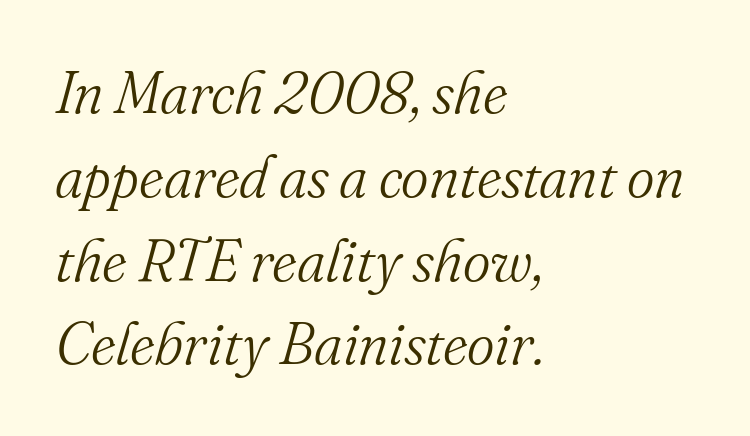
{"serif": "yes", "italic": "yes", "lean": "right", "slant_degrees": 16, "bold": "no", "weight": "light", "width": "normal", "stroke_contrast": "medium", "x_height": "small", "monospaced": "no", "underline": "no", "align": "left", "line_spacing": "normal", "line_spacing_ratio": 1.42, "letter_spacing": "normal", "letter_spacing_em": 0.0, "glyph_px": 59}
